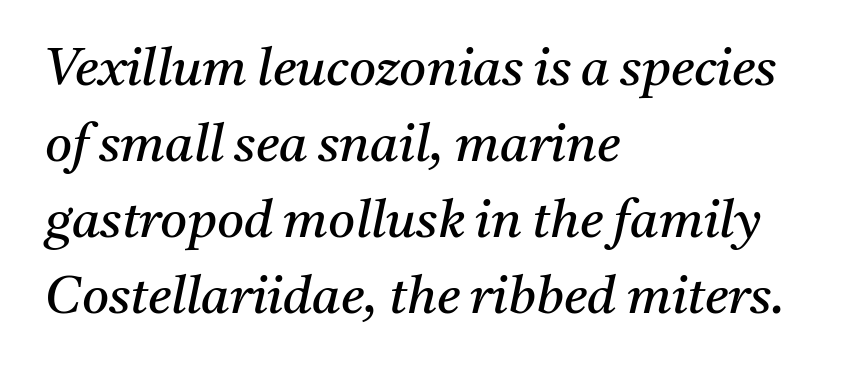
The image shows 52 px regular-weight serif type, italic (leaning right); set left-aligned, normal line spacing (1.46x), normal letter spacing, not underlined; medium stroke contrast and a medium x-height.
